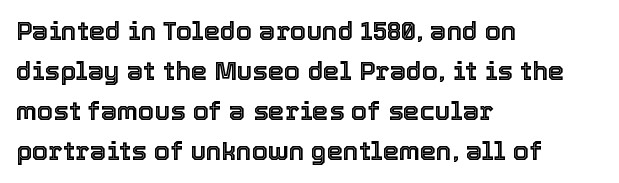
The image shows 26 px text type, upright; set left-aligned, normal line spacing (1.54x), normal letter spacing, not underlined.
